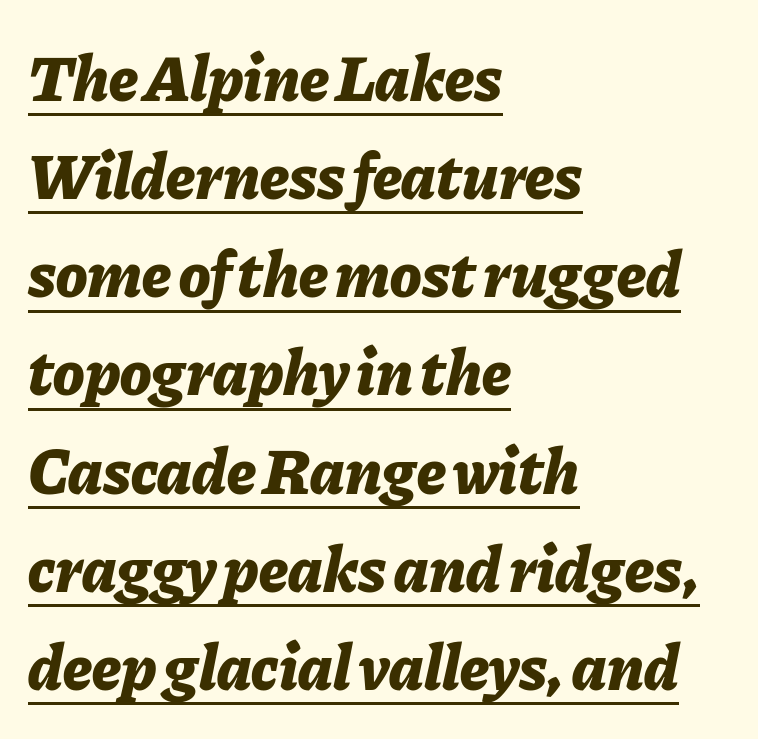
Q: Is the text bold? A: Yes.
Q: Is the text italic (slanted)? A: Yes, it leans right by about 11 degrees.
Q: Is the text underlined? A: Yes.
Q: How is the paragraph aligned? A: Left-aligned.
Q: Is the spacing between letters normal or unusually wide? A: Normal.
Q: Is the spacing between lines tight, normal or loose? A: Normal.
Q: Width (condensed, normal, or wide)? A: Normal.
Q: Stroke contrast? A: Low.
Q: x-height? A: Medium.
Q: Monospaced? A: No.
